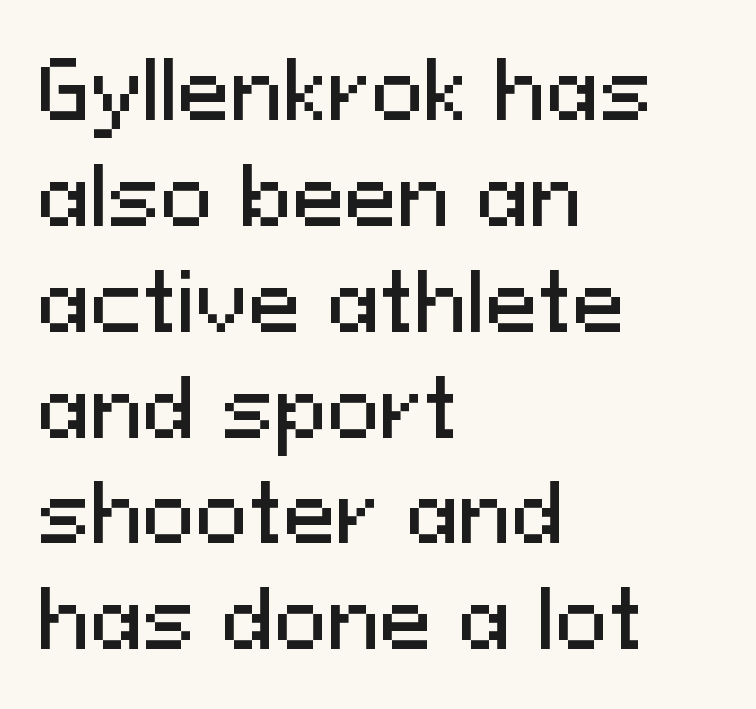
Q: Is the text italic (slanted)? A: No, it is upright.
Q: Is the typeface a serif or a sans-serif typeface? A: Sans-serif.
Q: Is the text underlined? A: No.
Q: How is the paragraph aligned? A: Left-aligned.
Q: Is the spacing between letters normal or unusually wide? A: Normal.
Q: Is the spacing between lines tight, normal or loose? A: Normal.
Q: Width (condensed, normal, or wide)? A: Normal.
Q: Stroke contrast? A: Medium.
Q: x-height? A: Medium.
Q: Monospaced? A: No.
